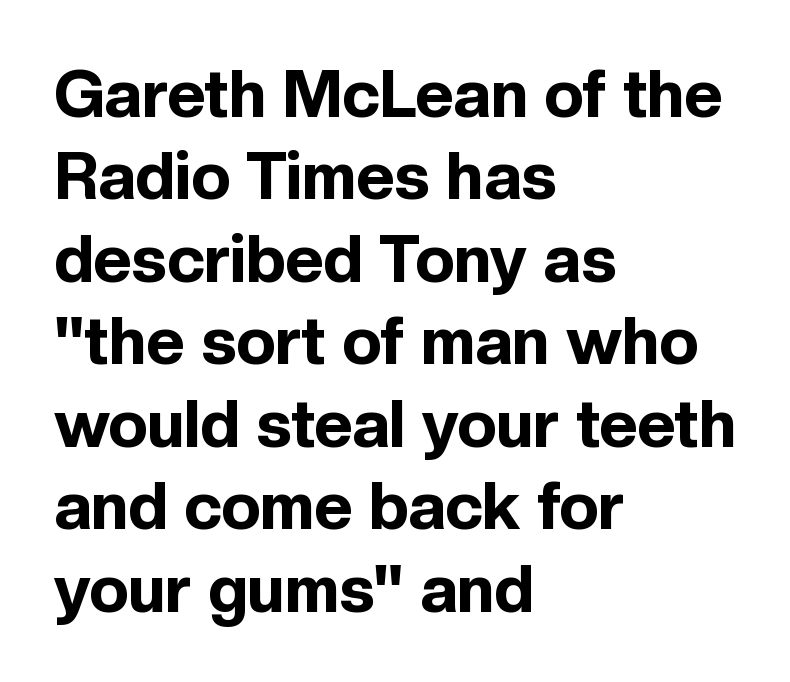
Q: Is the text bold? A: Yes.
Q: Is the text italic (slanted)? A: No, it is upright.
Q: Is the typeface a serif or a sans-serif typeface? A: Sans-serif.
Q: Is the text underlined? A: No.
Q: How is the paragraph aligned? A: Left-aligned.
Q: Is the spacing between letters normal or unusually wide? A: Normal.
Q: Is the spacing between lines tight, normal or loose? A: Normal.
Q: Width (condensed, normal, or wide)? A: Normal.
Q: x-height? A: Medium.
Q: Monospaced? A: No.
